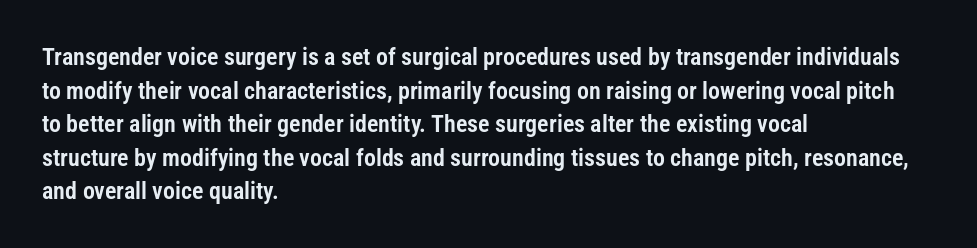
Leading matches the norm, producing a regular column. Every stem runs plumb, perpendicular to the baseline. Underline: absent. In CSS terms this would be text-align: left. Here the glyphs are tracked normally, forming tight word shapes.
